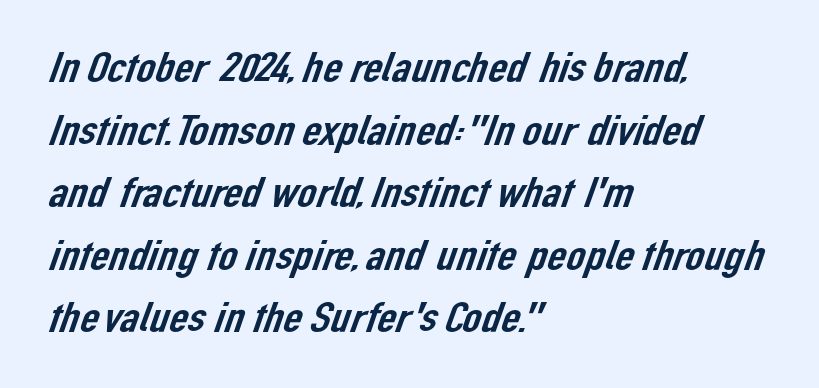
{"serif": "no", "width": "normal", "stroke_contrast": "low", "x_height": "medium", "monospaced": "no", "underline": "no", "align": "left", "line_spacing": "normal", "line_spacing_ratio": 1.49, "letter_spacing": "normal", "letter_spacing_em": 0.0, "glyph_px": 42}
